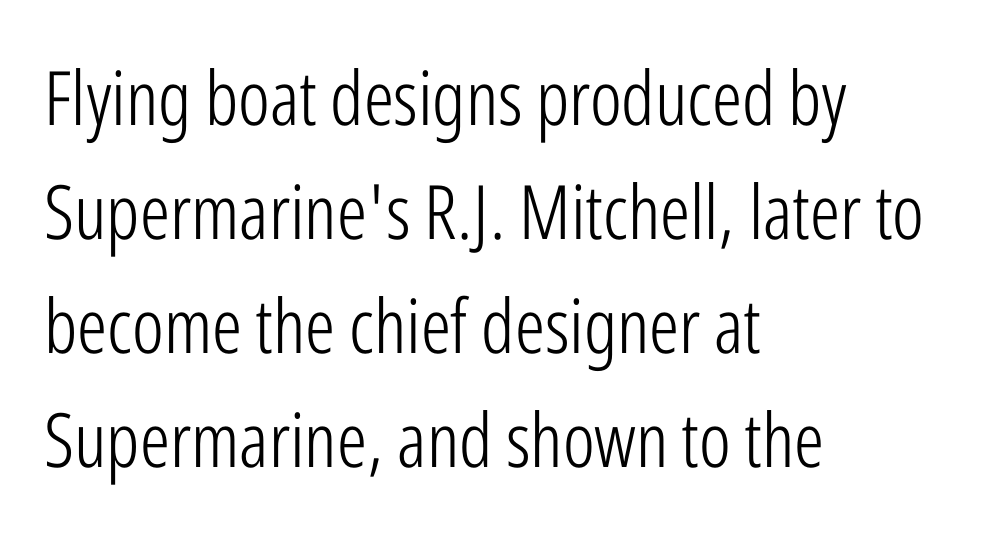
{"serif": "no", "italic": "no", "bold": "no", "weight": "light", "width": "condensed", "stroke_contrast": "low", "x_height": "medium", "monospaced": "no", "underline": "no", "align": "left", "line_spacing": "normal", "line_spacing_ratio": 1.52, "letter_spacing": "normal", "letter_spacing_em": 0.0, "glyph_px": 75}
